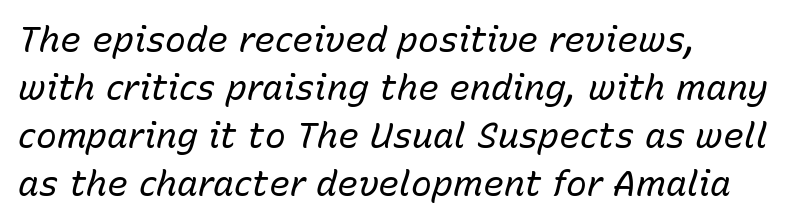
Just letters on the line, the space beneath them empty. In terms of posture, this sample is oblique. These lines are set flush left with a ragged right edge. Words appear dense and cohesive because spacing is normal.
